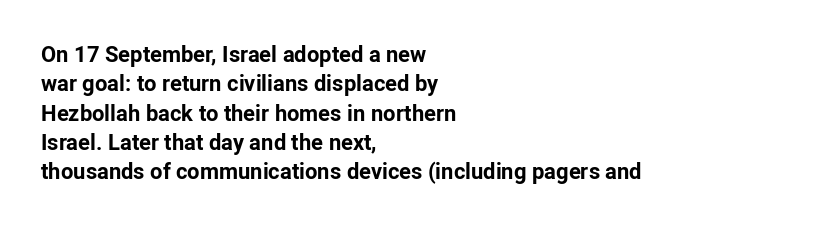
The image shows 22 px bold type, upright; set left-aligned, normal line spacing (1.33x), normal letter spacing, not underlined.
